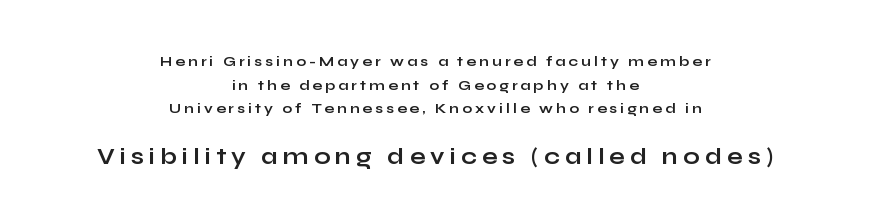
Someone cranked the tracking dial way up on this one. A student would call this center alignment; a typographer would say set centered. Between these two stacked blocks, the lower one wins on size. Horizontal bands of white between lines are of average thickness. Words float on clear page, feet unadorned.
